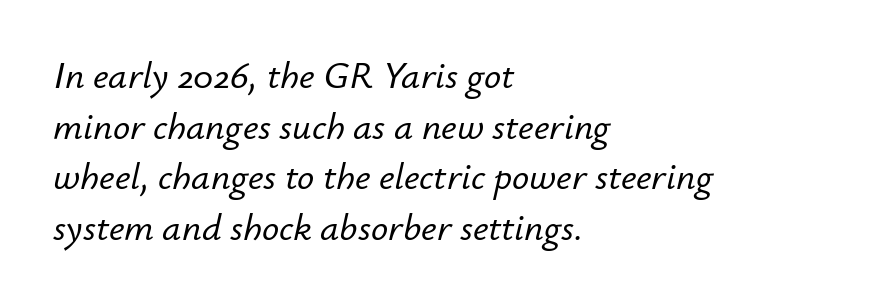
{"italic": "yes", "lean": "right", "slant_degrees": 12, "width": "normal", "stroke_contrast": "low", "x_height": "small", "monospaced": "no", "underline": "no", "align": "left", "line_spacing": "normal", "line_spacing_ratio": 1.33, "letter_spacing": "normal", "letter_spacing_em": 0.0, "glyph_px": 38}
